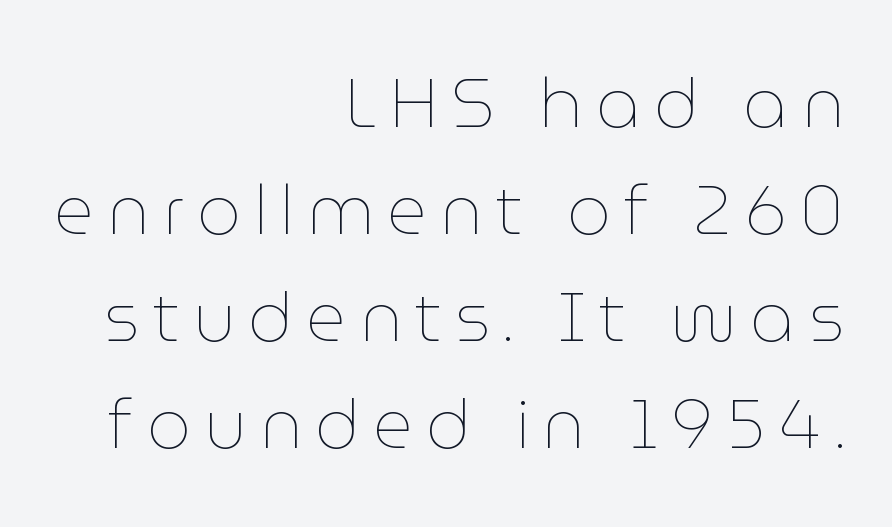
{"italic": "no", "bold": "no", "weight": "thin", "width": "normal", "stroke_contrast": "low", "x_height": "medium", "monospaced": "no", "underline": "no", "align": "right", "line_spacing": "normal", "line_spacing_ratio": 1.55, "glyph_px": 69}
